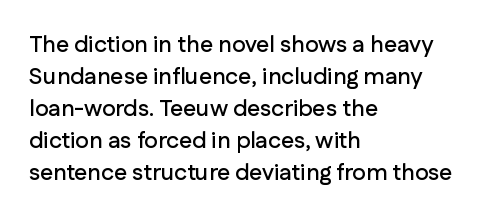
{"italic": "no", "underline": "no", "align": "left", "line_spacing": "normal", "line_spacing_ratio": 1.39, "letter_spacing": "normal", "letter_spacing_em": 0.0, "glyph_px": 23}
